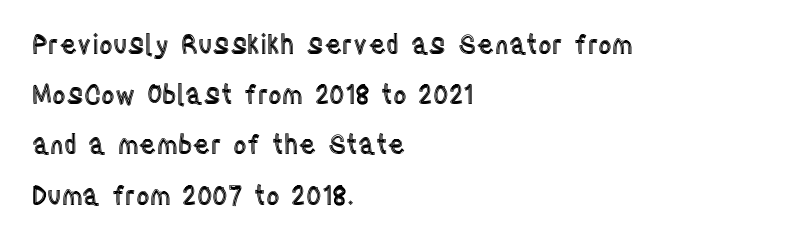
The image shows 26 px text type, upright; set left-aligned, loose line spacing (1.93x), normal letter spacing, not underlined.
